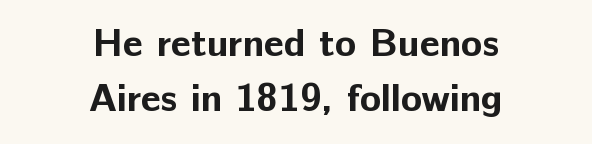
Q: Is the text bold? A: Yes.
Q: Is the text italic (slanted)? A: No, it is upright.
Q: Is the typeface a serif or a sans-serif typeface? A: Sans-serif.
Q: Is the text underlined? A: No.
Q: How is the paragraph aligned? A: Centered.
Q: Is the spacing between letters normal or unusually wide? A: Normal.
Q: Is the spacing between lines tight, normal or loose? A: Normal.
Q: Width (condensed, normal, or wide)? A: Normal.
Q: Stroke contrast? A: Low.
Q: x-height? A: Medium.
Q: Monospaced? A: No.
